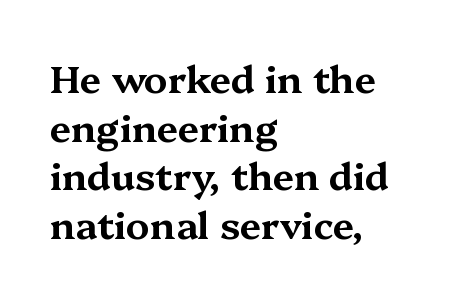
The image shows 38 px wide serif type, upright; set left-aligned, normal line spacing (1.28x), normal letter spacing, not underlined; medium stroke contrast and a medium x-height.
